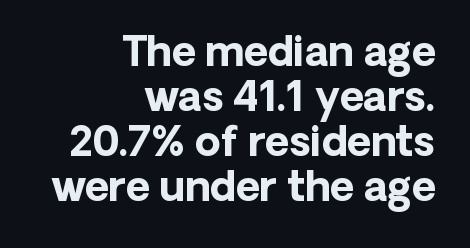
Q: Is the text bold? A: Yes.
Q: Is the text italic (slanted)? A: No, it is upright.
Q: Is the typeface a serif or a sans-serif typeface? A: Sans-serif.
Q: Is the text underlined? A: No.
Q: How is the paragraph aligned? A: Right-aligned.
Q: Is the spacing between letters normal or unusually wide? A: Normal.
Q: Is the spacing between lines tight, normal or loose? A: Tight.
Q: Width (condensed, normal, or wide)? A: Normal.
Q: Stroke contrast? A: Low.
Q: x-height? A: Medium.
Q: Monospaced? A: No.
